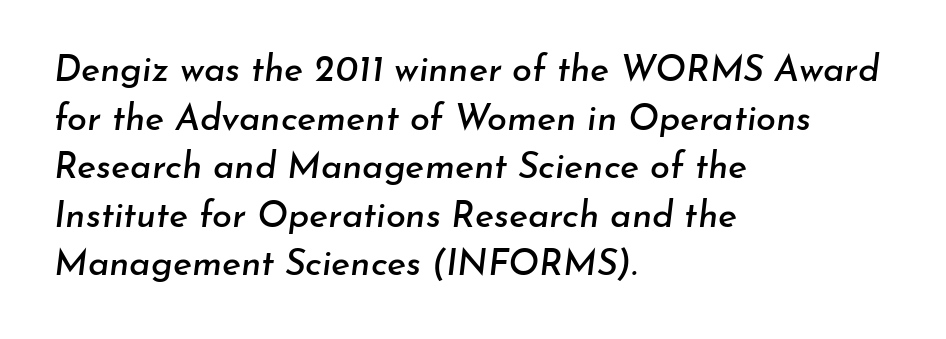
{"italic": "yes", "lean": "right", "slant_degrees": 7, "width": "normal", "stroke_contrast": "low", "x_height": "small", "monospaced": "no", "underline": "no", "align": "left", "line_spacing": "normal", "line_spacing_ratio": 1.35, "letter_spacing": "normal", "letter_spacing_em": 0.0, "glyph_px": 36}
